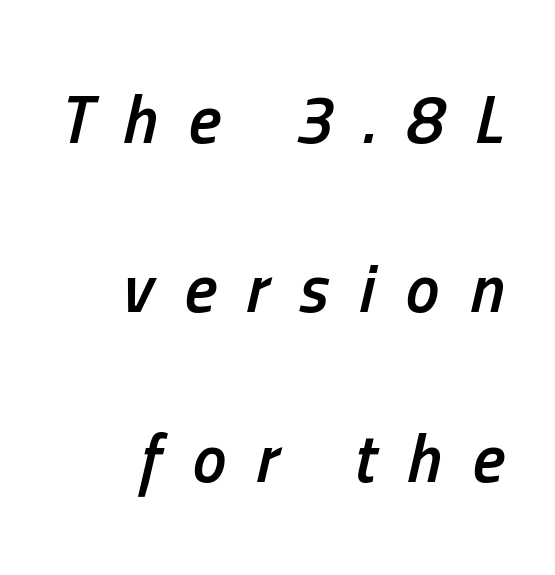
{"italic": "yes", "lean": "right", "slant_degrees": 13, "bold": "semi", "weight": "semibold", "width": "condensed", "stroke_contrast": "low", "x_height": "medium", "monospaced": "no", "underline": "no", "line_spacing": "loose", "line_spacing_ratio": 2.49, "letter_spacing": "wide", "letter_spacing_em": 0.45, "glyph_px": 68}
